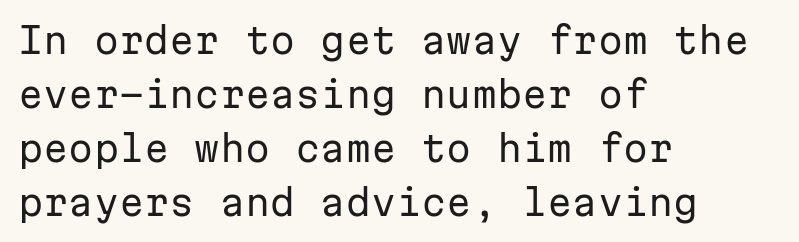
Q: Is the text bold? A: No.
Q: Is the text italic (slanted)? A: No, it is upright.
Q: Is the typeface a serif or a sans-serif typeface? A: Sans-serif.
Q: Is the text underlined? A: No.
Q: How is the paragraph aligned? A: Left-aligned.
Q: Is the spacing between letters normal or unusually wide? A: Normal.
Q: Is the spacing between lines tight, normal or loose? A: Normal.
Q: Width (condensed, normal, or wide)? A: Normal.
Q: Stroke contrast? A: Low.
Q: x-height? A: Medium.
Q: Monospaced? A: Yes.
